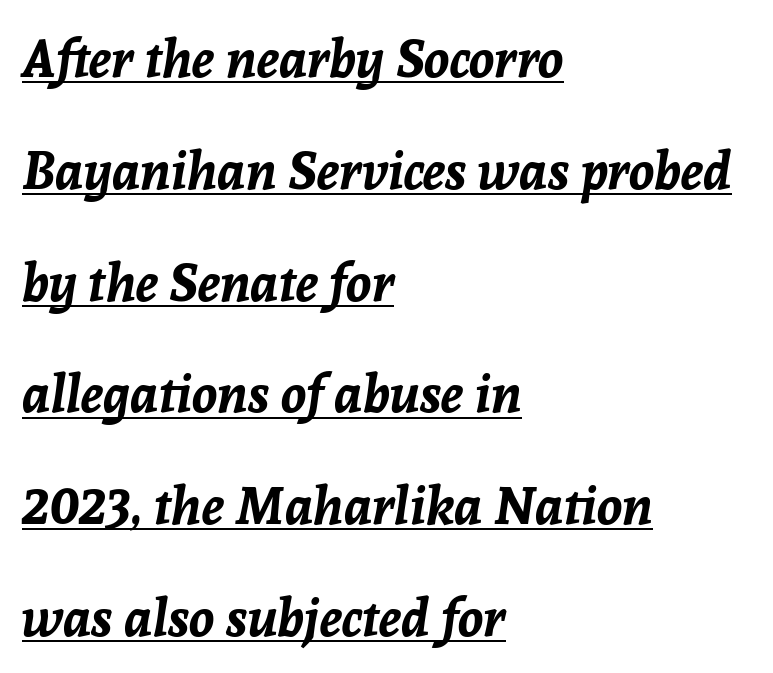
{"italic": "yes", "lean": "right", "slant_degrees": 8, "bold": "yes", "weight": "bold", "width": "normal", "stroke_contrast": "low", "x_height": "medium", "monospaced": "no", "underline": "yes", "align": "left", "line_spacing": "loose", "line_spacing_ratio": 2.15, "letter_spacing": "normal", "letter_spacing_em": 0.0, "glyph_px": 52}
